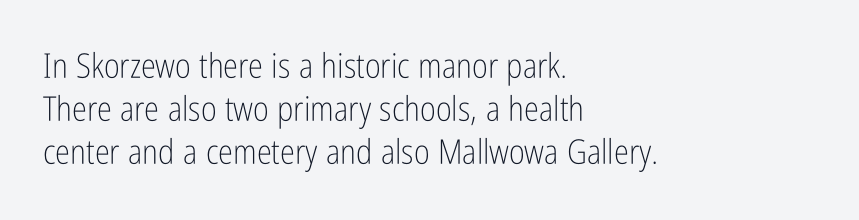
Q: Is the text bold? A: No.
Q: Is the text italic (slanted)? A: No, it is upright.
Q: Is the typeface a serif or a sans-serif typeface? A: Sans-serif.
Q: Is the text underlined? A: No.
Q: How is the paragraph aligned? A: Left-aligned.
Q: Is the spacing between letters normal or unusually wide? A: Normal.
Q: Is the spacing between lines tight, normal or loose? A: Normal.
Q: Width (condensed, normal, or wide)? A: Condensed.
Q: Stroke contrast? A: Low.
Q: x-height? A: Medium.
Q: Monospaced? A: No.
